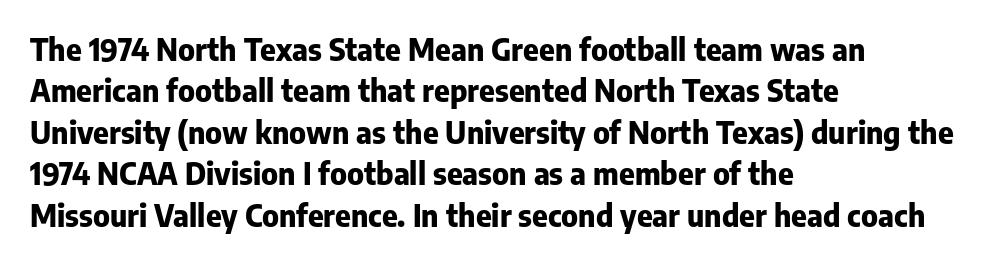
The image shows 30 px heavy sans-serif type, upright; set left-aligned, normal line spacing (1.38x), normal letter spacing, not underlined; low stroke contrast and a medium x-height.
